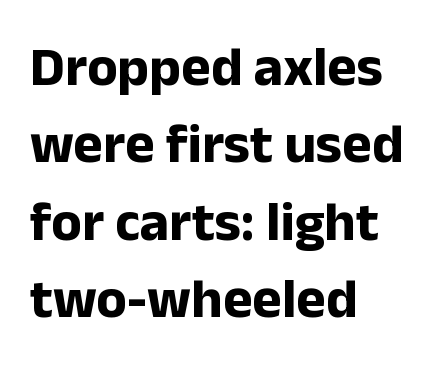
The image shows 56 px bold sans-serif type, upright; set left-aligned, normal line spacing (1.38x), normal letter spacing, not underlined; low stroke contrast and a medium x-height.
